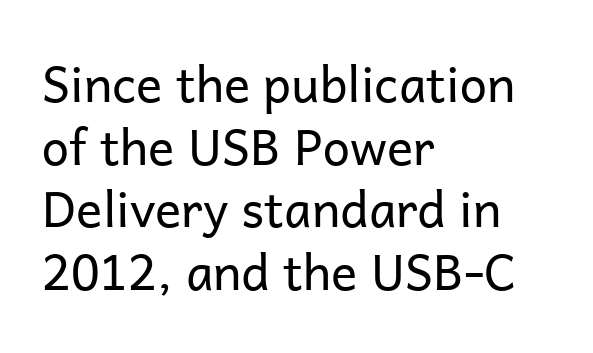
Q: Is the text bold? A: No.
Q: Is the text italic (slanted)? A: No, it is upright.
Q: Is the typeface a serif or a sans-serif typeface? A: Sans-serif.
Q: Is the text underlined? A: No.
Q: How is the paragraph aligned? A: Left-aligned.
Q: Is the spacing between letters normal or unusually wide? A: Normal.
Q: Is the spacing between lines tight, normal or loose? A: Normal.
Q: Width (condensed, normal, or wide)? A: Normal.
Q: Stroke contrast? A: Low.
Q: x-height? A: Medium.
Q: Monospaced? A: No.
